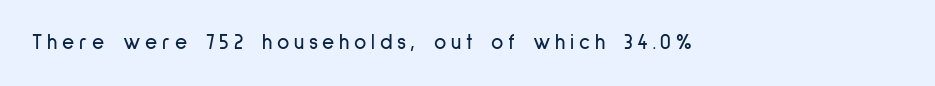
The image shows 21 px text type, upright; set unusually wide letter spacing (+0.22 em), not underlined.
